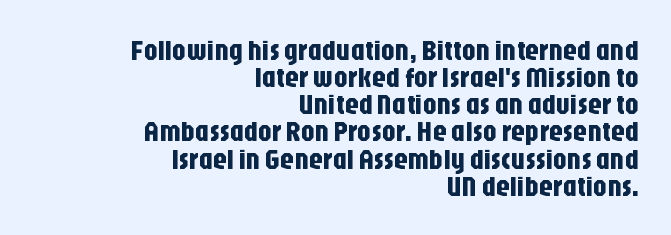
The lines are packed closely together with very little leading. Examine the stroke ends and you'll find no serifs. Each letter keeps its own natural width here, so spacing adapts to shape. The type sits square on the baseline with zero lean. Leftover space on each line is placed entirely before the opening word. Descenders hang freely into open space.
